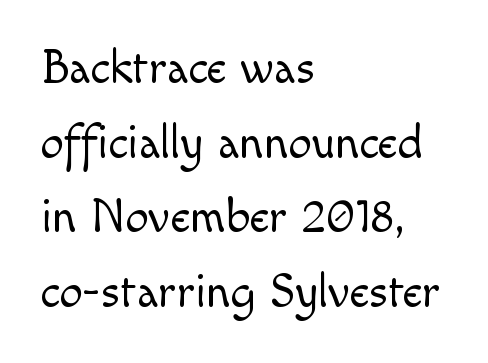
The image shows 47 px light sans-serif type, upright; set left-aligned, normal line spacing (1.59x), normal letter spacing, not underlined; a small x-height.
